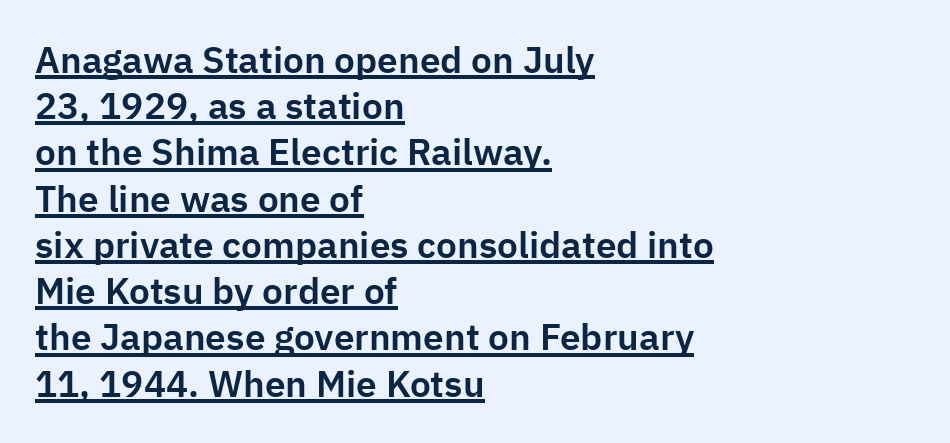
Q: Is the text italic (slanted)? A: No, it is upright.
Q: Is the typeface a serif or a sans-serif typeface? A: Sans-serif.
Q: Is the text underlined? A: Yes.
Q: How is the paragraph aligned? A: Left-aligned.
Q: Is the spacing between letters normal or unusually wide? A: Normal.
Q: Is the spacing between lines tight, normal or loose? A: Normal.
Q: Width (condensed, normal, or wide)? A: Normal.
Q: Stroke contrast? A: Low.
Q: x-height? A: Medium.
Q: Monospaced? A: No.
